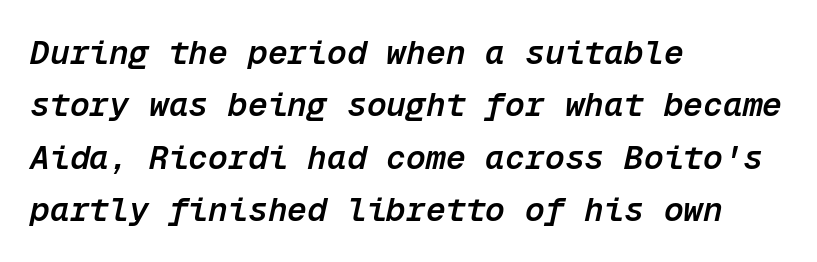
Q: Is the text bold? A: Semi-bold.
Q: Is the text italic (slanted)? A: Yes, it leans right by about 12 degrees.
Q: Is the text underlined? A: No.
Q: How is the paragraph aligned? A: Left-aligned.
Q: Is the spacing between letters normal or unusually wide? A: Normal.
Q: Is the spacing between lines tight, normal or loose? A: Normal.
Q: Width (condensed, normal, or wide)? A: Normal.
Q: Stroke contrast? A: Low.
Q: x-height? A: Medium.
Q: Monospaced? A: Yes.
